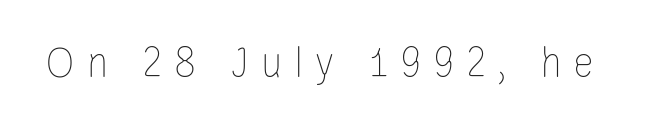
{"italic": "no", "bold": "no", "weight": "thin", "width": "condensed", "stroke_contrast": "low", "x_height": "large", "monospaced": "no", "underline": "no", "letter_spacing": "wide", "letter_spacing_em": 0.25, "glyph_px": 47}
